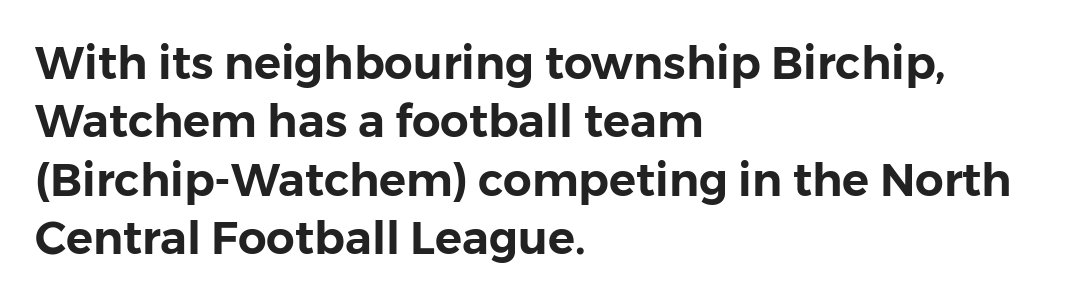
Q: Is the text italic (slanted)? A: No, it is upright.
Q: Is the typeface a serif or a sans-serif typeface? A: Sans-serif.
Q: Is the text underlined? A: No.
Q: How is the paragraph aligned? A: Left-aligned.
Q: Is the spacing between letters normal or unusually wide? A: Normal.
Q: Is the spacing between lines tight, normal or loose? A: Normal.
Q: Width (condensed, normal, or wide)? A: Normal.
Q: Stroke contrast? A: Low.
Q: x-height? A: Medium.
Q: Monospaced? A: No.
